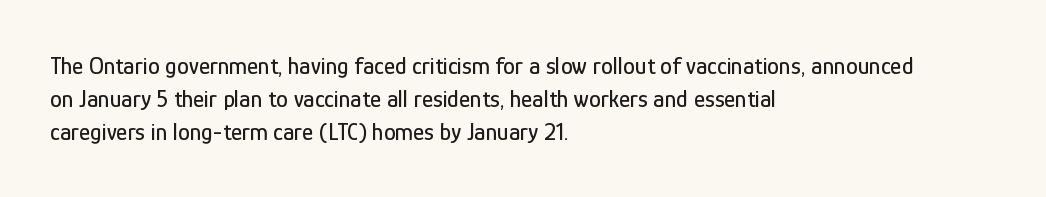
{"italic": "no", "underline": "no", "align": "left", "line_spacing": "normal", "line_spacing_ratio": 1.38, "letter_spacing": "normal", "letter_spacing_em": 0.0, "glyph_px": 24}
